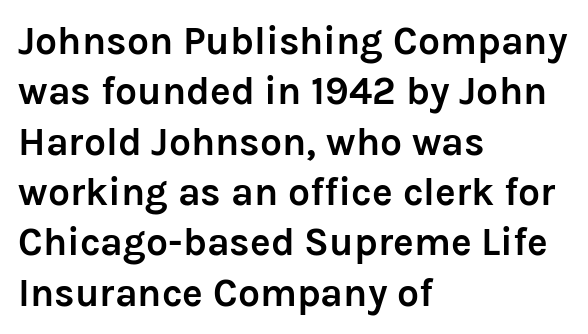
Q: Is the text bold? A: Yes.
Q: Is the text italic (slanted)? A: No, it is upright.
Q: Is the typeface a serif or a sans-serif typeface? A: Sans-serif.
Q: Is the text underlined? A: No.
Q: How is the paragraph aligned? A: Left-aligned.
Q: Is the spacing between letters normal or unusually wide? A: Normal.
Q: Is the spacing between lines tight, normal or loose? A: Normal.
Q: Width (condensed, normal, or wide)? A: Normal.
Q: Stroke contrast? A: Low.
Q: x-height? A: Medium.
Q: Monospaced? A: No.
